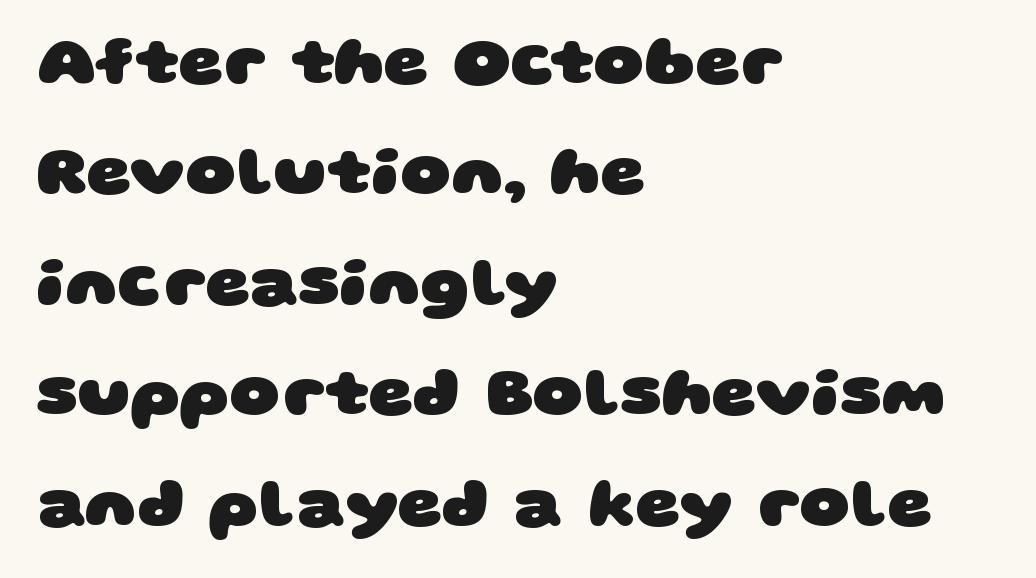
Q: Is the text bold? A: Yes.
Q: Is the typeface a serif or a sans-serif typeface? A: Sans-serif.
Q: Is the text underlined? A: No.
Q: How is the paragraph aligned? A: Left-aligned.
Q: Is the spacing between letters normal or unusually wide? A: Normal.
Q: Is the spacing between lines tight, normal or loose? A: Normal.
Q: Width (condensed, normal, or wide)? A: Wide.
Q: Stroke contrast? A: Low.
Q: x-height? A: Large.
Q: Monospaced? A: No.
